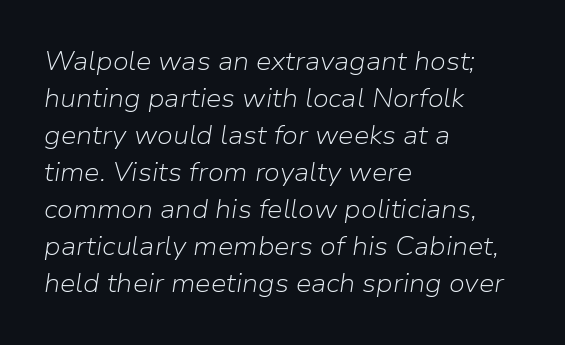
Q: Is the text bold? A: No.
Q: Is the text italic (slanted)? A: Yes, it leans right by about 9 degrees.
Q: Is the text underlined? A: No.
Q: How is the paragraph aligned? A: Left-aligned.
Q: Is the spacing between letters normal or unusually wide? A: Normal.
Q: Is the spacing between lines tight, normal or loose? A: Normal.
